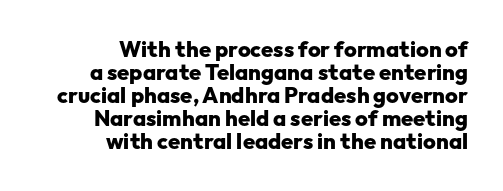
Q: Is the text bold? A: Yes.
Q: Is the text italic (slanted)? A: No, it is upright.
Q: Is the text underlined? A: No.
Q: How is the paragraph aligned? A: Right-aligned.
Q: Is the spacing between letters normal or unusually wide? A: Normal.
Q: Is the spacing between lines tight, normal or loose? A: Tight.
